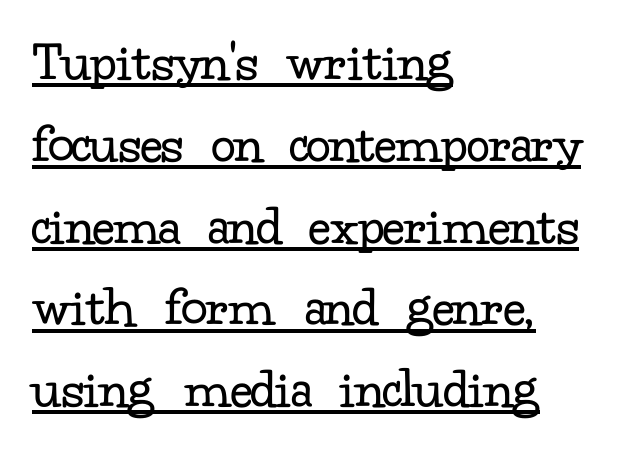
The image shows 58 px regular-weight serif type, upright; set left-aligned, normal line spacing (1.41x), normal letter spacing, underlined; low stroke contrast and a small x-height.
